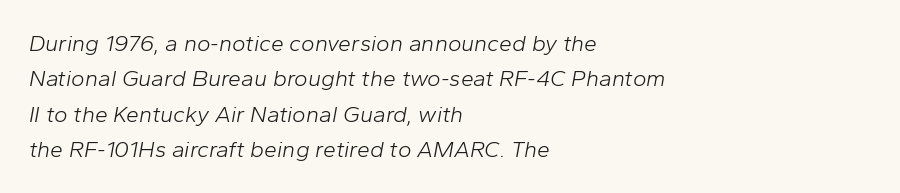
{"italic": "yes", "lean": "right", "slant_degrees": 10, "bold": "no", "underline": "no", "align": "left", "line_spacing": "normal", "line_spacing_ratio": 1.54, "letter_spacing": "normal", "letter_spacing_em": 0.0, "glyph_px": 23}
